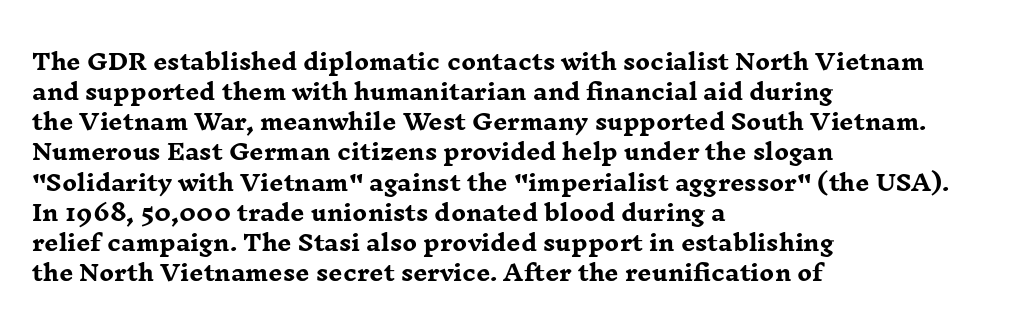
The paragraph shown leans on its left margin. This block has exactly the height ordinary leading produces. Italic: no, the glyphs are upright roman. The baseline area is clear.
